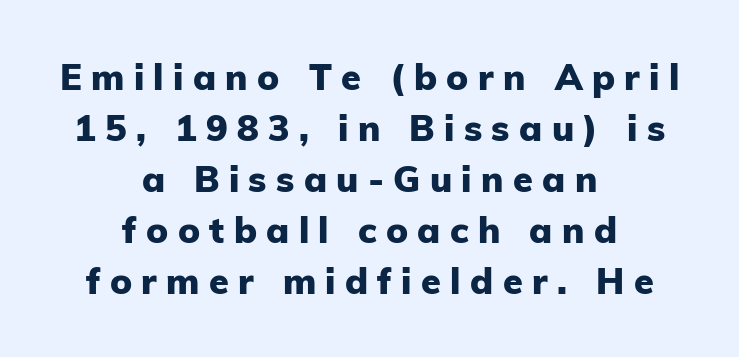
The image shows 36 px heavy sans-serif type, upright; set centered, normal line spacing (1.42x), unusually wide letter spacing (+0.26 em), not underlined; low stroke contrast and a medium x-height.
